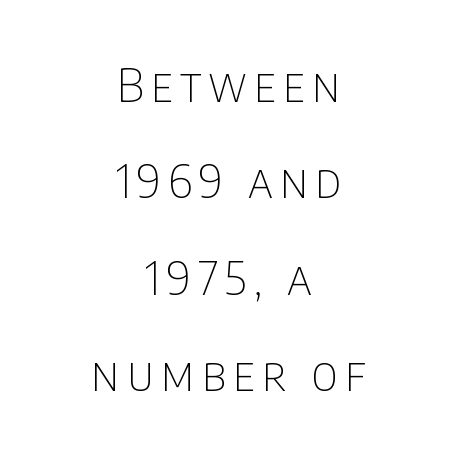
{"serif": "no", "italic": "no", "bold": "no", "weight": "thin", "width": "condensed", "stroke_contrast": "low", "x_height": "large", "monospaced": "no", "underline": "no", "align": "center", "line_spacing": "loose", "line_spacing_ratio": 2.05, "glyph_px": 47}
